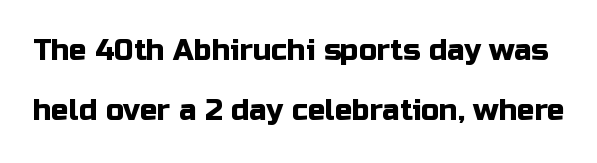
The gap between lines stays unmarked. In terms of leading, this rendering errs on the spacious side. Each letter's strokes conclude bluntly, with no projecting serifs. These lines are rendered in a variable-pitch font.
